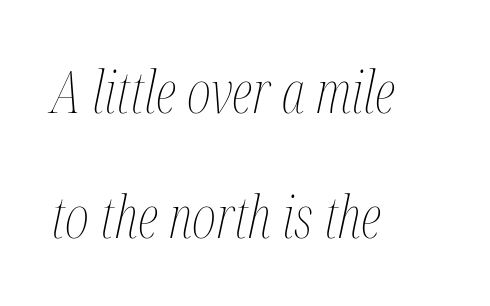
The image shows 58 px thin, condensed type, italic (leaning right); set left-aligned, loose line spacing (2.15x), normal letter spacing, not underlined; medium stroke contrast and a medium x-height.
